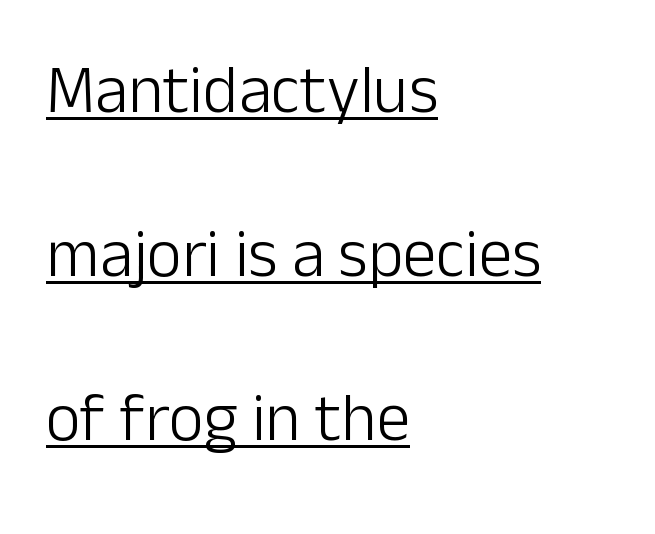
{"serif": "no", "italic": "no", "bold": "no", "weight": "light", "width": "normal", "stroke_contrast": "low", "x_height": "medium", "monospaced": "no", "underline": "yes", "align": "left", "line_spacing": "loose", "line_spacing_ratio": 2.45, "letter_spacing": "normal", "letter_spacing_em": 0.0, "glyph_px": 67}
